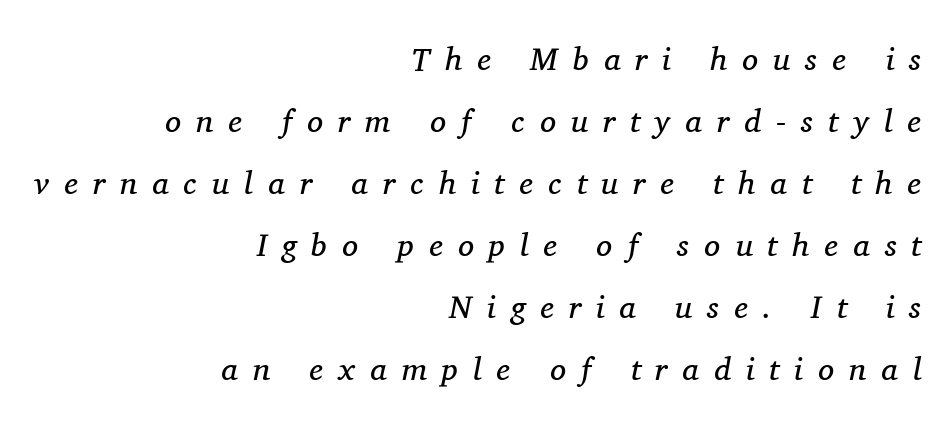
The image shows 32 px regular-weight serif type, italic (leaning right); set right-aligned, loose line spacing (1.94x), unusually wide letter spacing (+0.47 em), not underlined; medium stroke contrast and a medium x-height.
